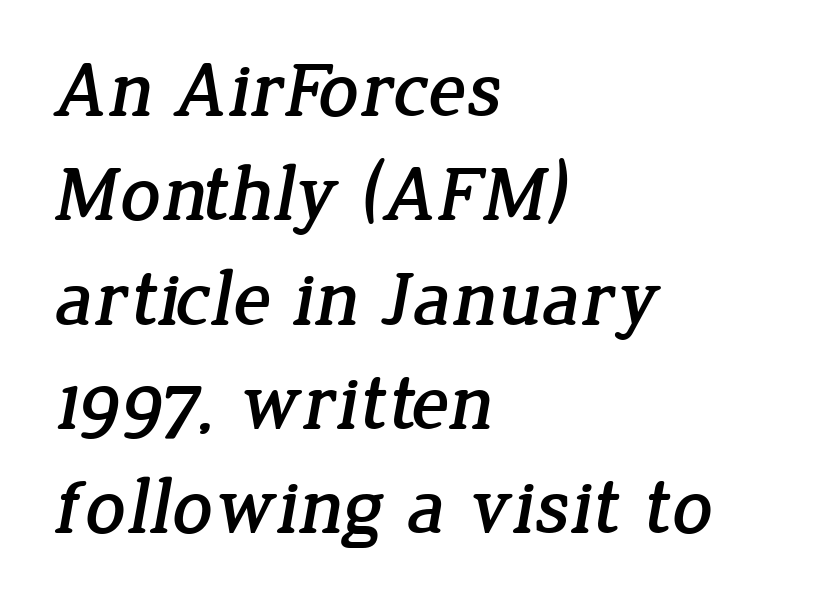
The image shows 79 px serif type; set left-aligned, normal line spacing (1.32x), normal letter spacing, not underlined; low stroke contrast and a medium x-height.
